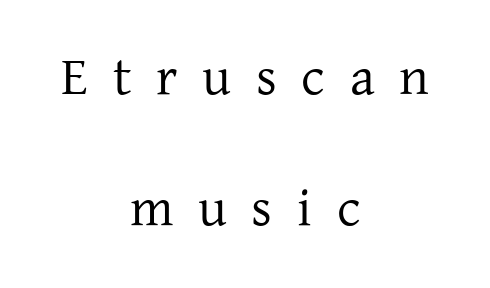
The image shows 54 px regular-weight serif type, upright; set centered, loose line spacing (2.43x), unusually wide letter spacing (+0.46 em), not underlined; low stroke contrast and a medium x-height.
